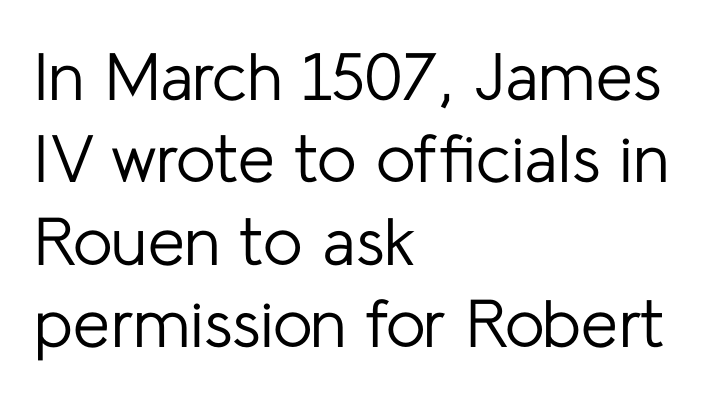
{"serif": "no", "italic": "no", "bold": "no", "weight": "regular", "width": "normal", "stroke_contrast": "low", "x_height": "medium", "monospaced": "no", "underline": "no", "align": "left", "line_spacing_ratio": 1.23, "letter_spacing": "normal", "letter_spacing_em": 0.0, "glyph_px": 67}
